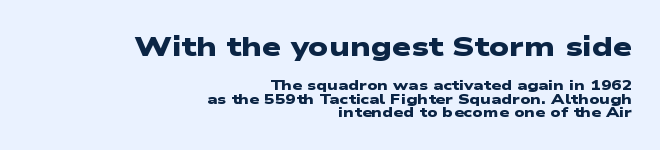
Q: Is the text bold? A: Yes.
Q: Is the text underlined? A: No.
Q: How is the paragraph aligned? A: Right-aligned.
Q: Is the spacing between letters normal or unusually wide? A: Normal.
Q: Is the spacing between lines tight, normal or loose? A: Tight.
Q: Which block of text is set in a larger size, the first (top) or the second (bottom)? A: The first (top) one.
